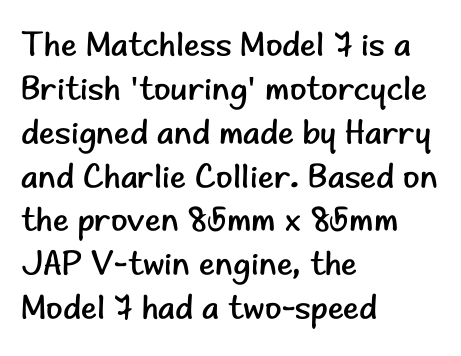
Glance below the letters and you will spot only blank space. The rendering keeps characters at their native spacing. Posture: straight, roman, zero tilt. The typesetter chose a ragged-right arrangement here. Ink coverage per letter is moderate at most. The rendering uses natural spacing where letterforms have individual widths.
